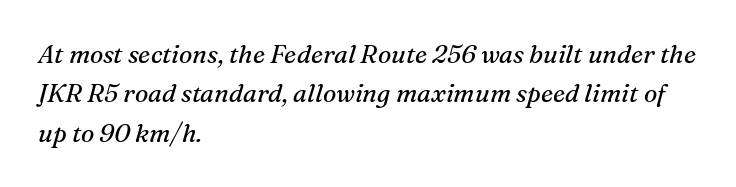
Q: Is the text bold? A: No.
Q: Is the text italic (slanted)? A: Yes, it leans right by about 16 degrees.
Q: Is the text underlined? A: No.
Q: How is the paragraph aligned? A: Left-aligned.
Q: Is the spacing between letters normal or unusually wide? A: Normal.
Q: Is the spacing between lines tight, normal or loose? A: Normal.
